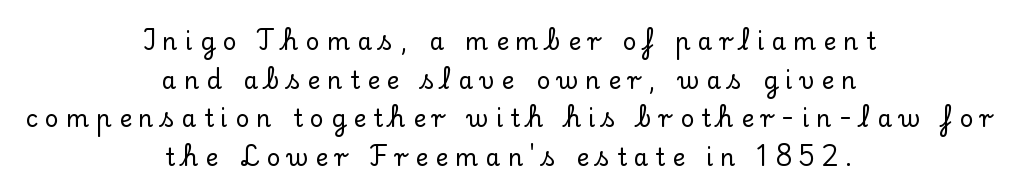
The block of text has a typical density, with ordinary space between rows. These lines were composed using upright roman letters. Type without underlining. Characters follow at a spacing far wider than the type designer built in.
